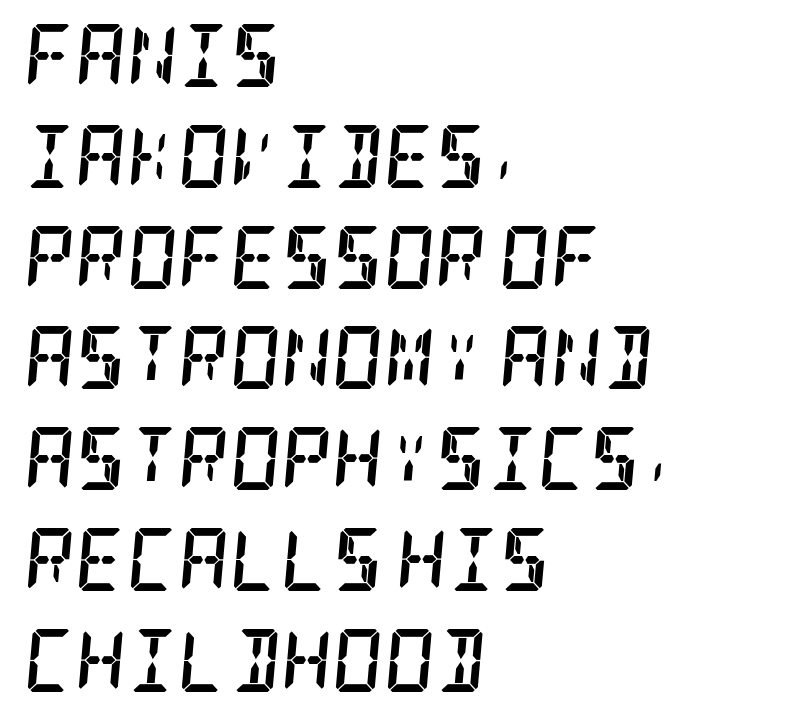
Nothing unusual about the tracking: characters are spaced as the font intends. The strip under each line holds only bare page. Summary of weight: heavy, a full bold. Note: serifs present on the glyphs. The passage shown stacks its lines at a standard gap. Style check: oblique.
